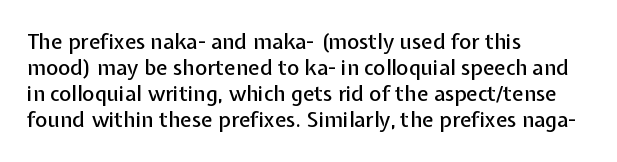
{"italic": "no", "underline": "no", "align": "left", "line_spacing_ratio": 1.24, "letter_spacing": "normal", "letter_spacing_em": 0.0, "glyph_px": 21}
